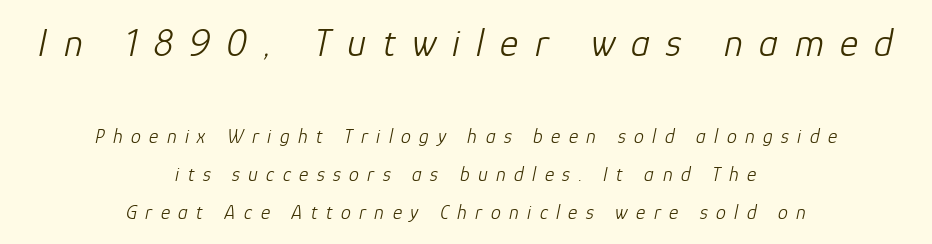
Designer's note — italics engaged. Is the letter spacing exaggerated? Yes — the characters are pushed far apart. Character widths vary here, with narrow letters taking less room than wide ones. Which of the two is more prominent by size? The first, at the top.
